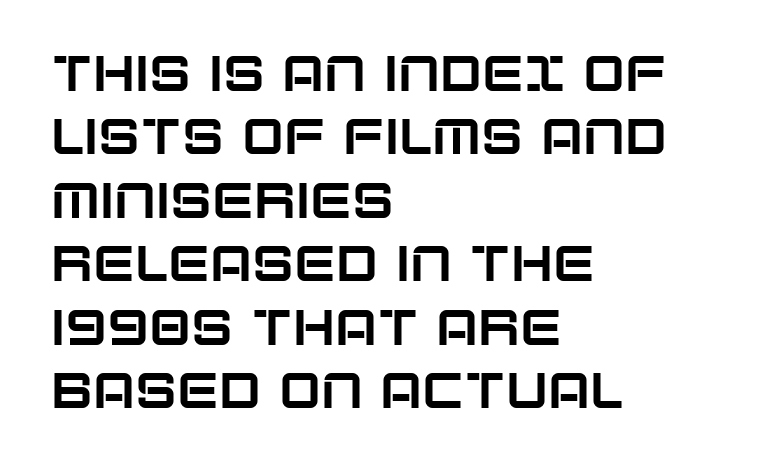
Caption: standard tracking, unaltered. This sample uses a sans-serif face. Do the characters align in a grid? No, the font is proportional. Descenders hang freely into open space.
